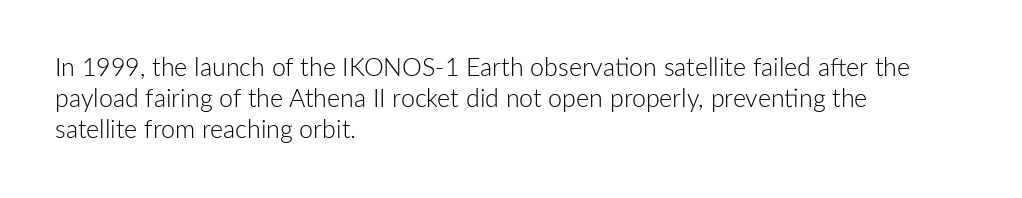
The image shows 25 px text type, upright; set left-aligned, line spacing 1.24x, normal letter spacing, not underlined.
